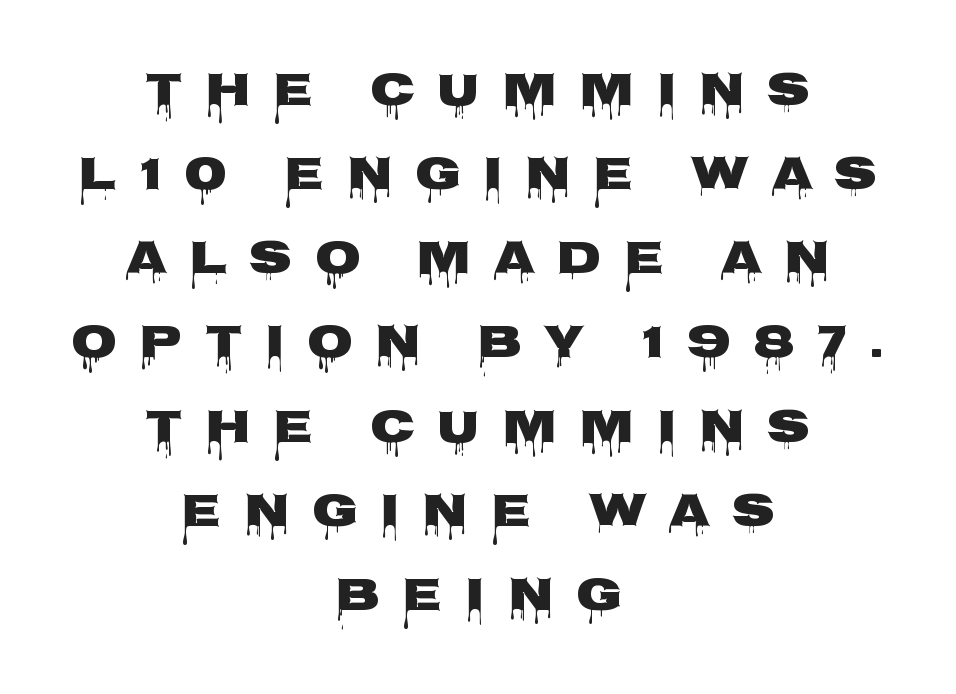
Proportional: the letters do not fall into vertical columns. Alignment: centered. Type without underlining. The tracking jumps out immediately: characters are airy and widely separated.
